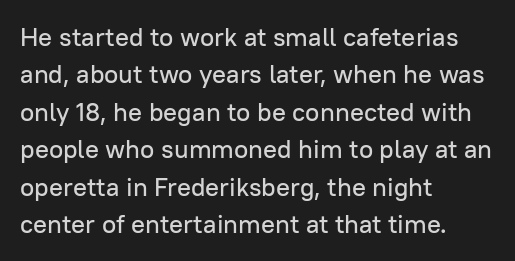
{"italic": "no", "underline": "no", "align": "left", "line_spacing": "normal", "line_spacing_ratio": 1.44, "letter_spacing": "normal", "letter_spacing_em": 0.0, "glyph_px": 26}
